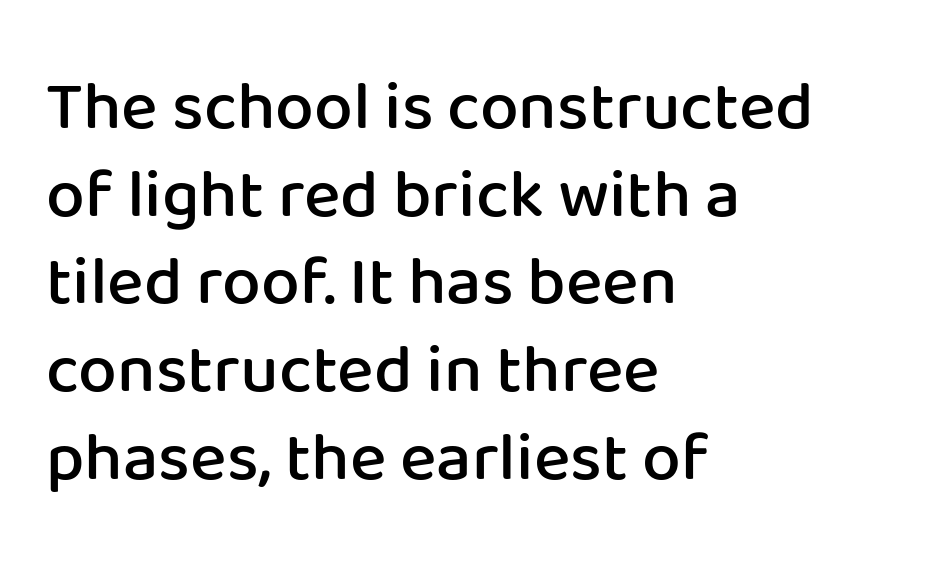
Unmarked baselines from the first word to the last. Each letter keeps its own natural width here, so spacing adapts to shape. Serif or sans? Sans — the stroke terminals are bare. In terms of letterspacing, this is plain default setting.
